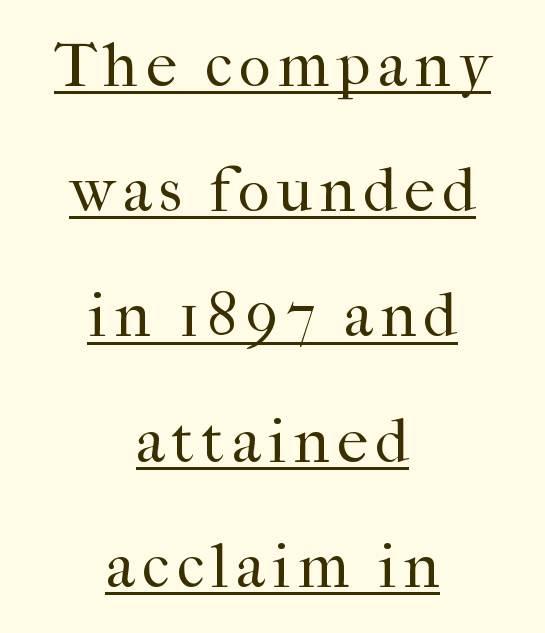
{"serif": "yes", "italic": "no", "bold": "no", "weight": "regular", "width": "normal", "stroke_contrast": "high", "x_height": "medium", "monospaced": "no", "underline": "yes", "align": "center", "line_spacing": "loose", "line_spacing_ratio": 2.02, "glyph_px": 62}
